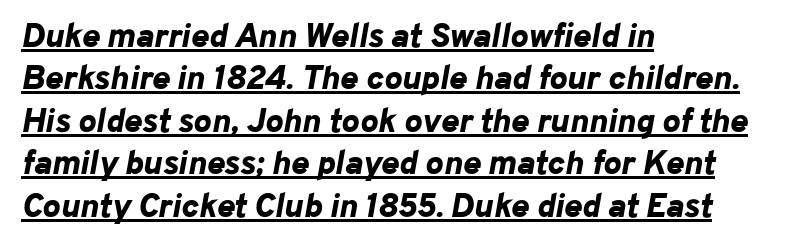
The image shows 34 px bold type, italic (leaning right); set left-aligned, normal line spacing (1.25x), normal letter spacing, underlined; low stroke contrast and a medium x-height.
